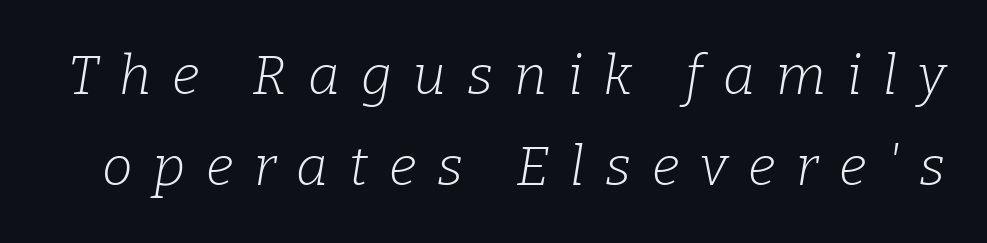
{"serif": "yes", "italic": "yes", "lean": "right", "slant_degrees": 9, "bold": "no", "weight": "light", "width": "normal", "stroke_contrast": "low", "x_height": "medium", "monospaced": "no", "underline": "no", "line_spacing": "normal", "line_spacing_ratio": 1.66, "letter_spacing": "wide", "letter_spacing_em": 0.38, "glyph_px": 55}
